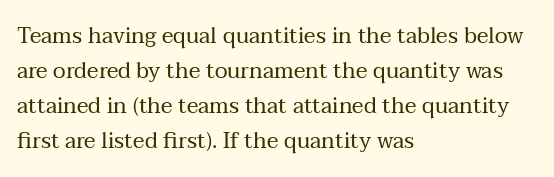
{"italic": "no", "bold": "no", "underline": "no", "align": "left", "line_spacing": "normal", "line_spacing_ratio": 1.59, "letter_spacing": "normal", "letter_spacing_em": 0.0, "glyph_px": 22}
